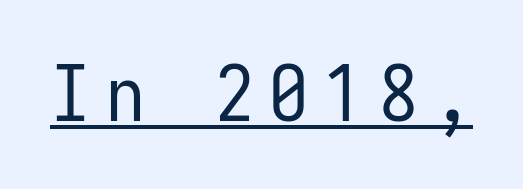
The image shows 78 px regular-weight, condensed sans-serif type, upright, monospaced; set unusually wide letter spacing (+0.2 em), underlined; low stroke contrast and a medium x-height.
